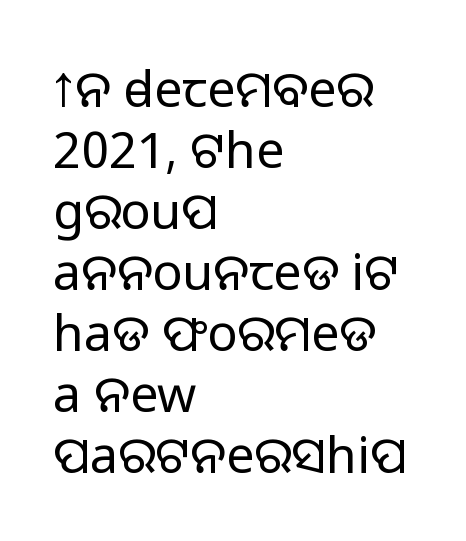
Q: Is the text bold? A: No.
Q: Is the text italic (slanted)? A: No, it is upright.
Q: Is the typeface a serif or a sans-serif typeface? A: Sans-serif.
Q: Is the text underlined? A: No.
Q: How is the paragraph aligned? A: Left-aligned.
Q: Is the spacing between letters normal or unusually wide? A: Normal.
Q: Width (condensed, normal, or wide)? A: Normal.
Q: Stroke contrast? A: Low.
Q: x-height? A: Medium.
Q: Monospaced? A: No.
